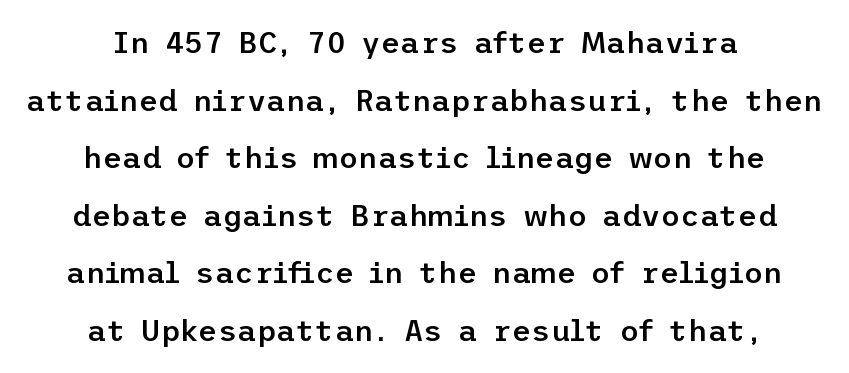
In terms of weight, the rendering is demibold, just under bold. Beneath every word, the page is bare. Notice how the stems are strictly vertical — no italics here. Nope, no serifs anywhere on these letters. If you folded the block vertically in half, each line would mirror itself in length. The line-height multiplier appears high, well above default.
